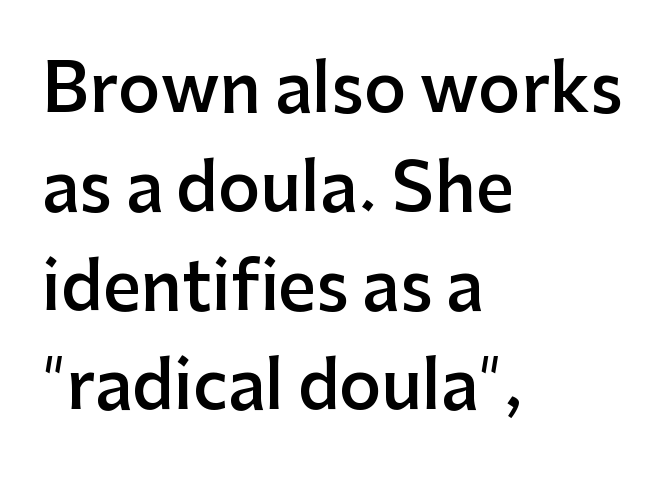
The image shows 66 px semibold sans-serif type, upright; set left-aligned, normal line spacing (1.5x), normal letter spacing, not underlined; low stroke contrast and a medium x-height.
